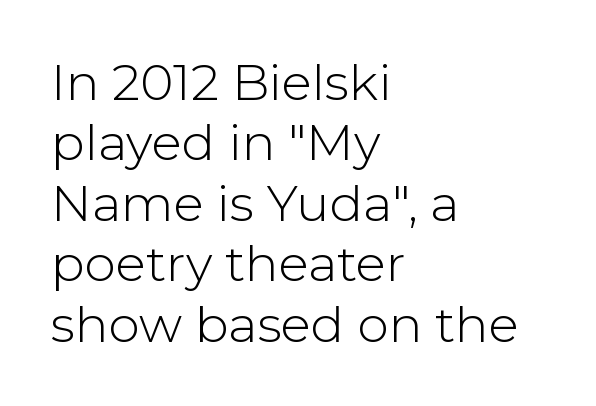
This is sans-serif lettering, the kind often seen on screens and signage. Does extra space separate the letters? No, they use regular spacing. Leftover space on each line is placed entirely after the last word. Note the varied advance widths — an 'i' is clearly narrower than an 'm'. Stroke mass is kept to a normal reading level or below. The lettering stays uniformly vertical, giving the passage a roman look.
